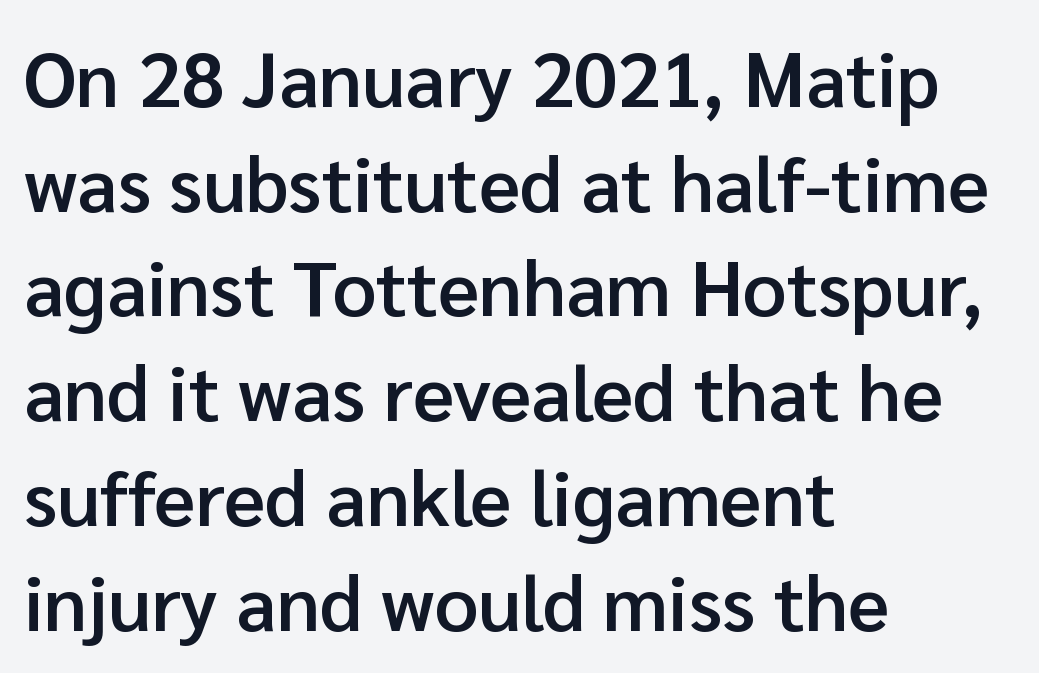
The image shows 77 px semibold sans-serif type, upright; set left-aligned, normal line spacing (1.36x), normal letter spacing, not underlined; low stroke contrast and a medium x-height.
